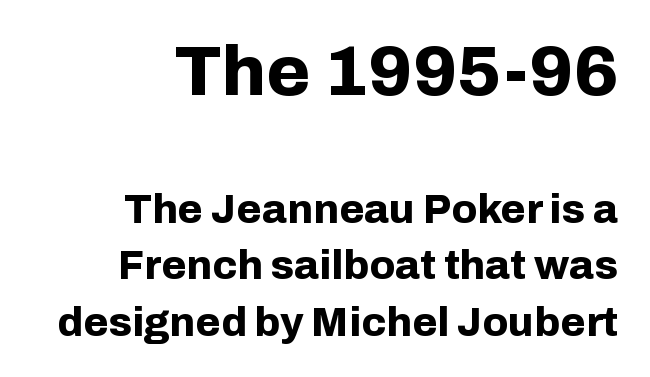
Has an underline been added? It has not. The letterforms sit shoulder to shoulder at normal distance. This sample is right-justified, so line beginnings fall wherever the words allow. Compared with typical paragraphs, the rows here are spaced about the same.
